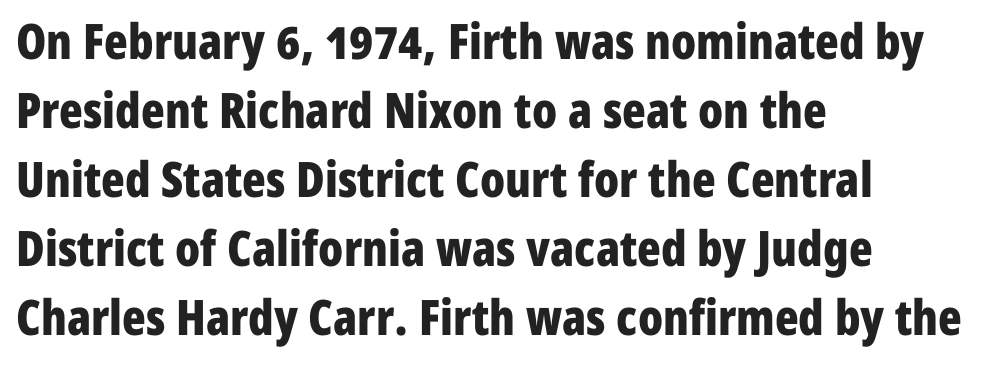
The image shows 49 px bold, condensed sans-serif type, upright; set left-aligned, normal line spacing (1.41x), normal letter spacing, not underlined; low stroke contrast and a medium x-height.
